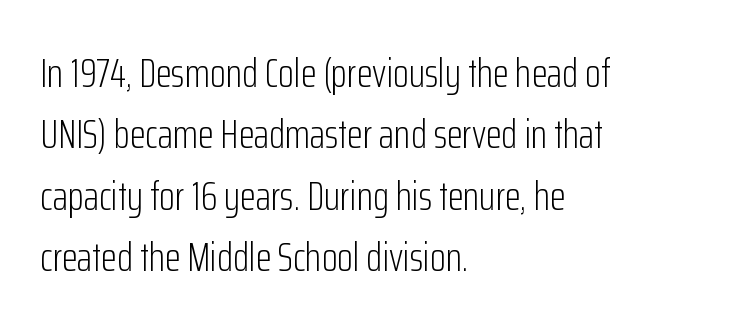
The image shows 41 px light, condensed sans-serif type, upright; set left-aligned, normal line spacing (1.5x), normal letter spacing, not underlined; low stroke contrast and a medium x-height.
